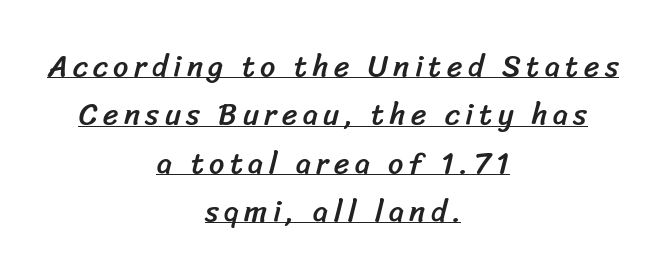
{"serif": "no", "width": "normal", "stroke_contrast": "low", "x_height": "medium", "monospaced": "no", "underline": "yes", "align": "center", "line_spacing": "normal", "line_spacing_ratio": 1.61, "glyph_px": 30}
